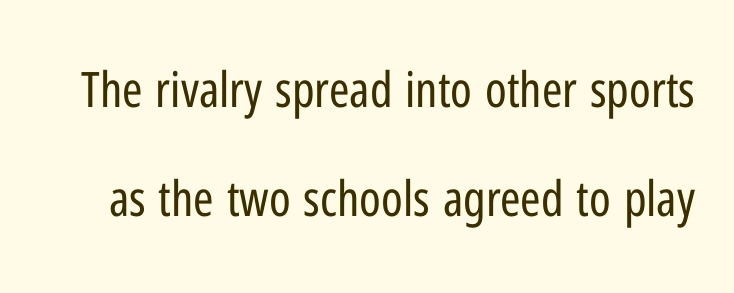
{"serif": "no", "italic": "no", "bold": "no", "weight": "regular", "width": "condensed", "stroke_contrast": "low", "x_height": "medium", "monospaced": "no", "underline": "no", "line_spacing": "loose", "line_spacing_ratio": 2.23, "letter_spacing": "normal", "letter_spacing_em": 0.0, "glyph_px": 49}
